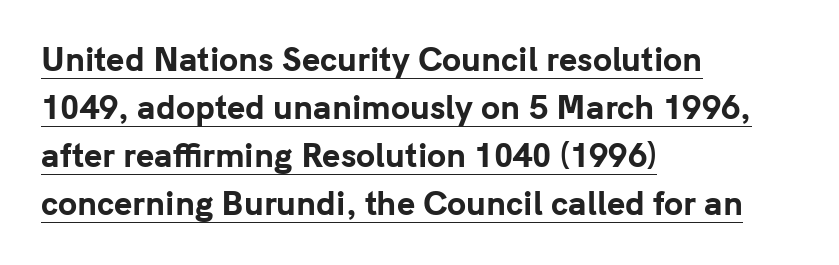
The image shows 31 px bold sans-serif type, upright; set left-aligned, normal line spacing (1.55x), normal letter spacing, underlined; low stroke contrast and a medium x-height.
